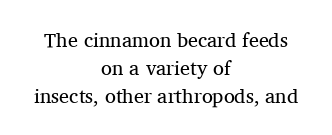
{"italic": "no", "bold": "no", "underline": "no", "align": "center", "line_spacing": "normal", "line_spacing_ratio": 1.39, "letter_spacing": "normal", "letter_spacing_em": 0.0, "glyph_px": 20}
